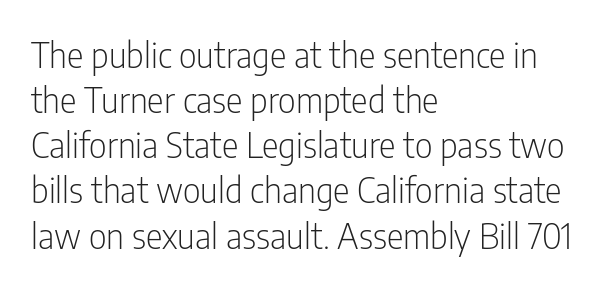
Q: Is the text bold? A: No.
Q: Is the text italic (slanted)? A: No, it is upright.
Q: Is the typeface a serif or a sans-serif typeface? A: Sans-serif.
Q: Is the text underlined? A: No.
Q: How is the paragraph aligned? A: Left-aligned.
Q: Is the spacing between letters normal or unusually wide? A: Normal.
Q: Is the spacing between lines tight, normal or loose? A: Normal.
Q: Width (condensed, normal, or wide)? A: Condensed.
Q: Stroke contrast? A: Low.
Q: x-height? A: Medium.
Q: Monospaced? A: No.
